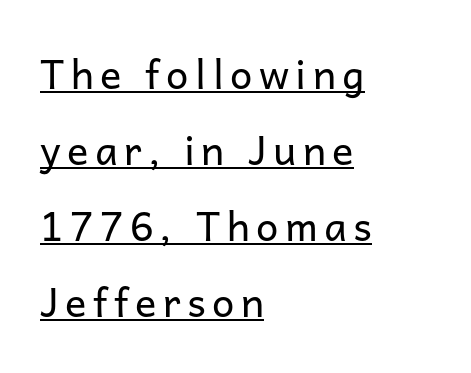
The image shows 40 px regular-weight sans-serif type, upright; set left-aligned, loose line spacing (1.9x), underlined; low stroke contrast and a medium x-height.
